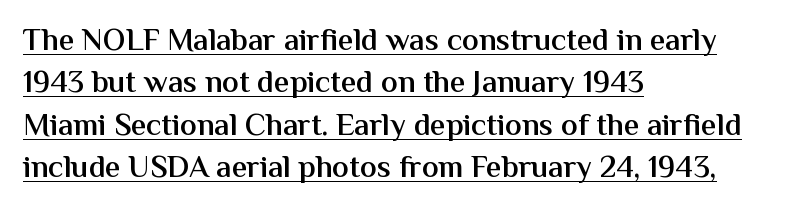
{"serif": "no", "italic": "no", "bold": "semi", "weight": "semibold", "width": "normal", "stroke_contrast": "medium", "x_height": "medium", "monospaced": "no", "underline": "yes", "align": "left", "line_spacing": "normal", "line_spacing_ratio": 1.37, "letter_spacing": "normal", "letter_spacing_em": 0.0, "glyph_px": 31}
